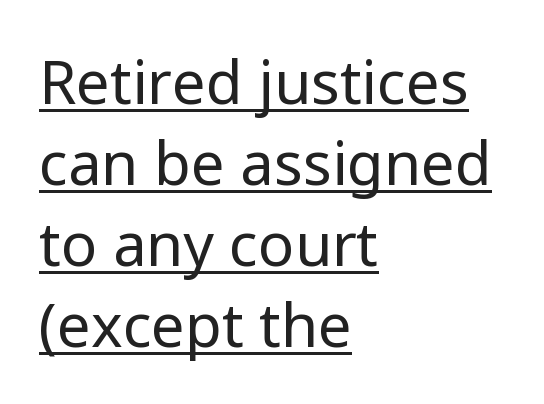
When letters stand straight like this, we call the style roman or upright. Rows of type keep a routine distance in the vertical direction. Is the stroke heavy? The answer is a plain regular-or-lighter. Does the type have serifs? No, each stem ends abruptly. The letters advance in unequal steps, a hallmark of proportional type.
